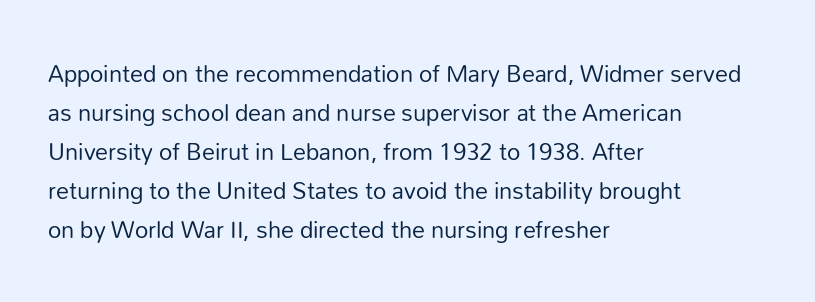
The image shows 26 px text type, upright; set left-aligned, normal line spacing (1.5x), normal letter spacing, not underlined.
